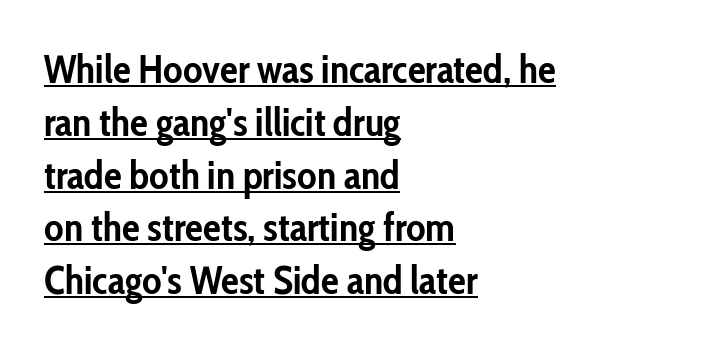
Q: Is the text bold? A: Yes.
Q: Is the text italic (slanted)? A: No, it is upright.
Q: Is the typeface a serif or a sans-serif typeface? A: Sans-serif.
Q: Is the text underlined? A: Yes.
Q: How is the paragraph aligned? A: Left-aligned.
Q: Is the spacing between letters normal or unusually wide? A: Normal.
Q: Is the spacing between lines tight, normal or loose? A: Normal.
Q: Width (condensed, normal, or wide)? A: Condensed.
Q: Stroke contrast? A: Low.
Q: x-height? A: Medium.
Q: Monospaced? A: No.
